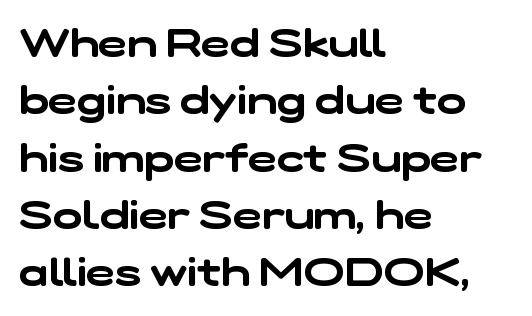
Q: Is the typeface a serif or a sans-serif typeface? A: Sans-serif.
Q: Is the text underlined? A: No.
Q: How is the paragraph aligned? A: Left-aligned.
Q: Is the spacing between letters normal or unusually wide? A: Normal.
Q: Is the spacing between lines tight, normal or loose? A: Normal.
Q: Width (condensed, normal, or wide)? A: Wide.
Q: Stroke contrast? A: Low.
Q: x-height? A: Medium.
Q: Monospaced? A: No.
